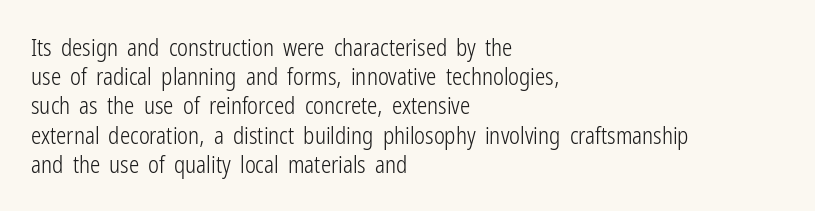
Q: Is the text bold? A: No.
Q: Is the text italic (slanted)? A: No, it is upright.
Q: Is the text underlined? A: No.
Q: How is the paragraph aligned? A: Left-aligned.
Q: Is the spacing between letters normal or unusually wide? A: Normal.
Q: Is the spacing between lines tight, normal or loose? A: Normal.
